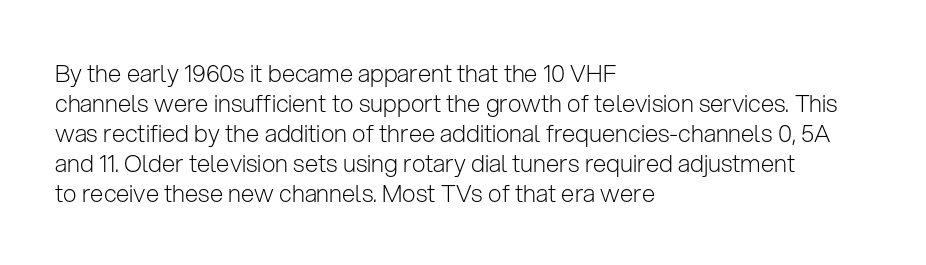
{"italic": "no", "bold": "no", "underline": "no", "align": "left", "line_spacing": "normal", "line_spacing_ratio": 1.25, "letter_spacing": "normal", "letter_spacing_em": 0.0, "glyph_px": 24}
